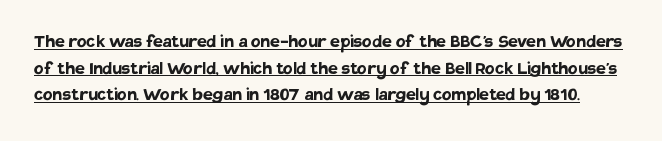
Q: Is the text bold? A: Yes.
Q: Is the text italic (slanted)? A: No, it is upright.
Q: Is the text underlined? A: Yes.
Q: Is the spacing between letters normal or unusually wide? A: Normal.
